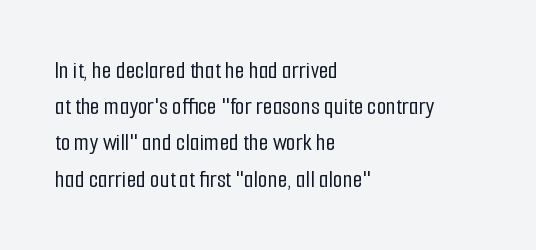
The image shows 25 px text type, upright; set left-aligned, normal line spacing (1.45x), normal letter spacing, not underlined.
